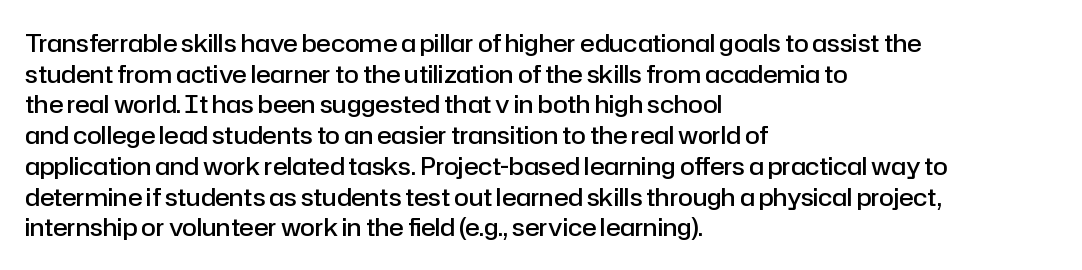
The image shows 24 px text type, upright; set left-aligned, normal line spacing (1.28x), normal letter spacing, not underlined.
